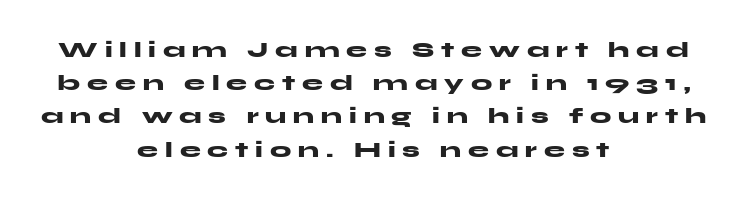
{"italic": "no", "bold": "yes", "underline": "no", "align": "center", "line_spacing": "normal", "line_spacing_ratio": 1.58, "letter_spacing": "wide", "letter_spacing_em": 0.33, "glyph_px": 21}
